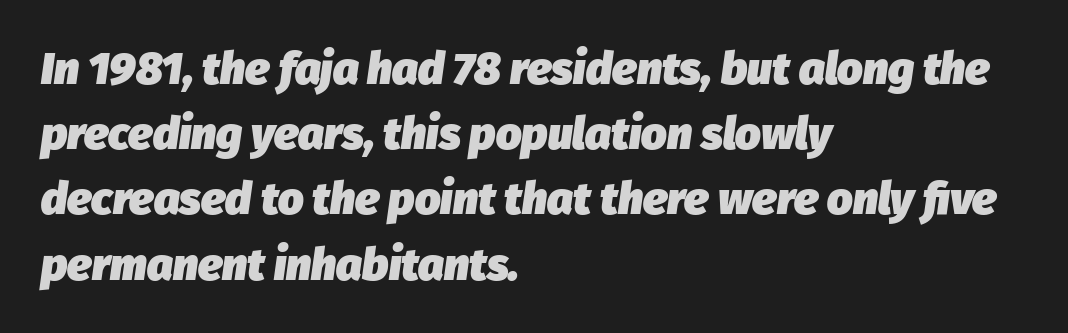
Line beginnings align vertically; line endings do not. Bold? Absolutely — the strokes are thick and heavy. A bare baseline throughout the passage. Spacing verdict: proportional, widths tailored to each character.
